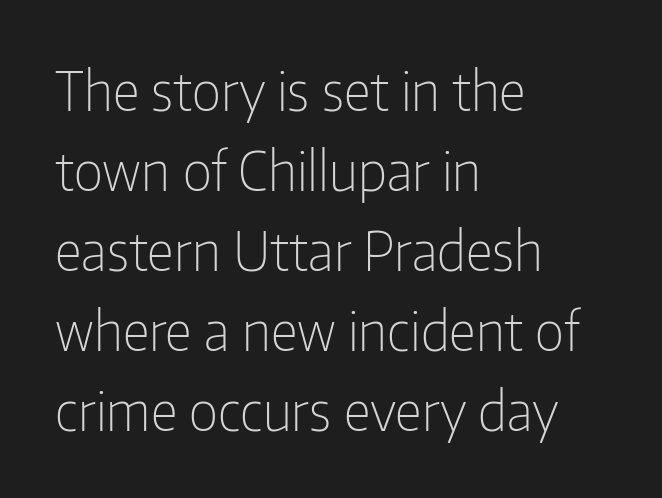
{"serif": "no", "italic": "no", "bold": "no", "weight": "light", "width": "condensed", "stroke_contrast": "low", "x_height": "medium", "monospaced": "no", "underline": "no", "align": "left", "line_spacing": "normal", "line_spacing_ratio": 1.48, "letter_spacing": "normal", "letter_spacing_em": 0.0, "glyph_px": 54}
